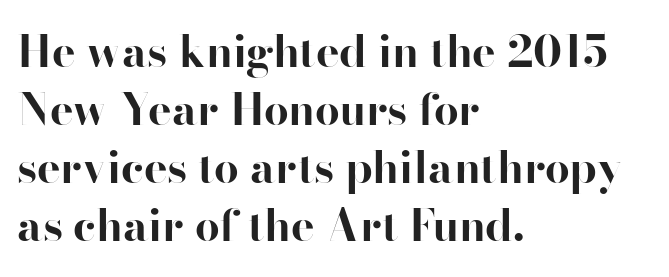
The image shows 44 px bold sans-serif type, upright; set left-aligned, normal line spacing (1.32x), normal letter spacing, not underlined; high stroke contrast and a small x-height.
